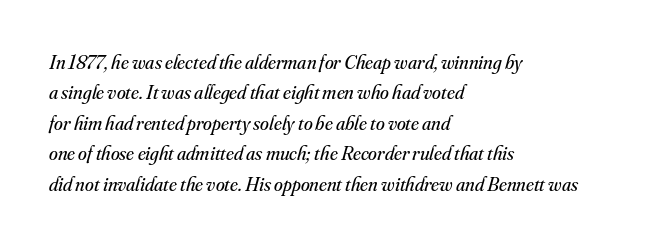
Stems and bowls with no extra thickness — not bold. Evenly set lines give the paragraph a standard silhouette. Caption: standard tracking, unaltered. Anything drawn beneath the words? Only blank space.
